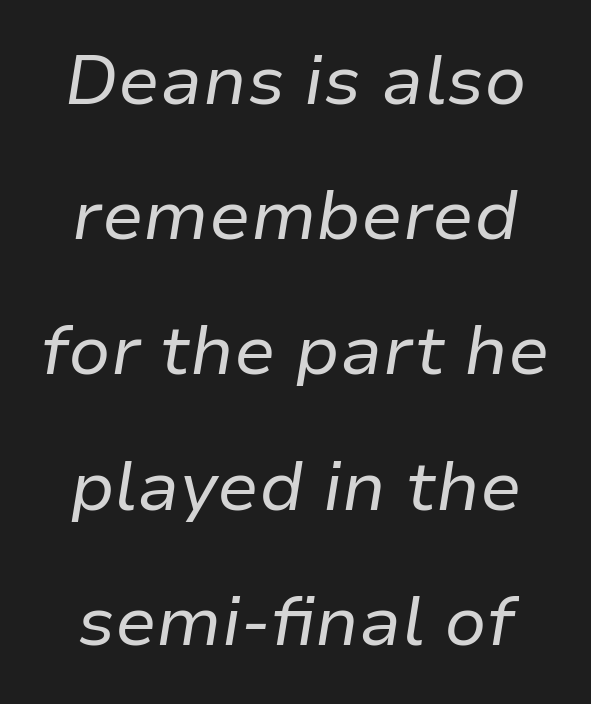
{"italic": "yes", "lean": "right", "slant_degrees": 9, "bold": "no", "weight": "regular", "width": "normal", "stroke_contrast": "low", "x_height": "medium", "monospaced": "no", "underline": "no", "line_spacing": "loose", "line_spacing_ratio": 1.96, "letter_spacing": "normal", "letter_spacing_em": 0.0, "glyph_px": 69}
